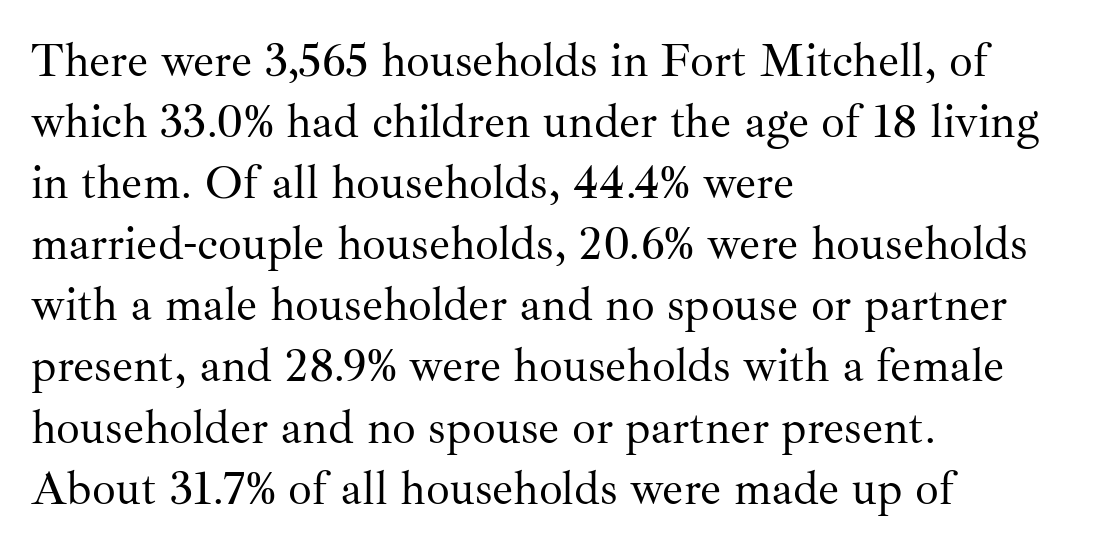
Q: Is the text bold? A: No.
Q: Is the text italic (slanted)? A: No, it is upright.
Q: Is the typeface a serif or a sans-serif typeface? A: Serif.
Q: Is the text underlined? A: No.
Q: How is the paragraph aligned? A: Left-aligned.
Q: Is the spacing between letters normal or unusually wide? A: Normal.
Q: Is the spacing between lines tight, normal or loose? A: Normal.
Q: Width (condensed, normal, or wide)? A: Normal.
Q: Stroke contrast? A: Medium.
Q: x-height? A: Small.
Q: Monospaced? A: No.
